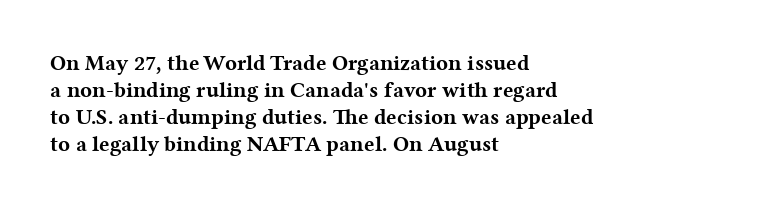
The image shows 22 px bold type, upright; set left-aligned, line spacing 1.22x, normal letter spacing, not underlined.
